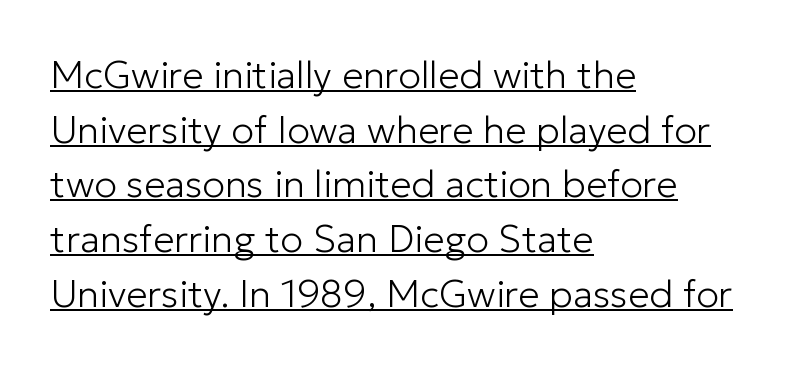
The image shows 38 px light sans-serif type, upright; set left-aligned, normal line spacing (1.44x), normal letter spacing, underlined; low stroke contrast and a medium x-height.
